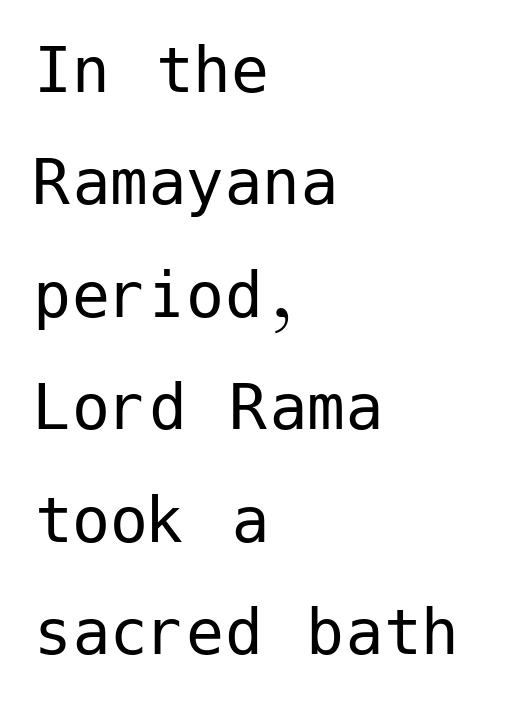
Underline: absent. Each stroke keeps to a modest, everyday thickness or less. The vertical gap from one line to the next is medium. A typesetter would call this zero additional tracking.
